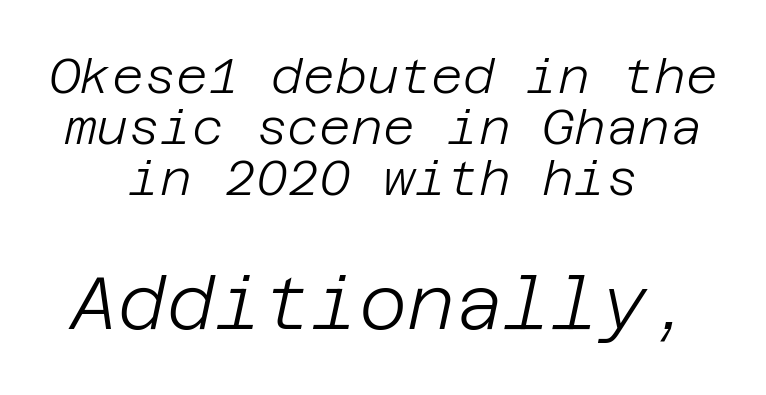
{"italic": "yes", "lean": "right", "slant_degrees": 12, "bold": "no", "weight": "light", "width": "normal", "stroke_contrast": "low", "x_height": "large", "underline": "no", "align": "center", "line_spacing": "tight", "line_spacing_ratio": 1.04, "letter_spacing": "normal", "letter_spacing_em": 0.0, "larger_block": "second", "size_ratio": 1.51, "glyph_px": 74}
